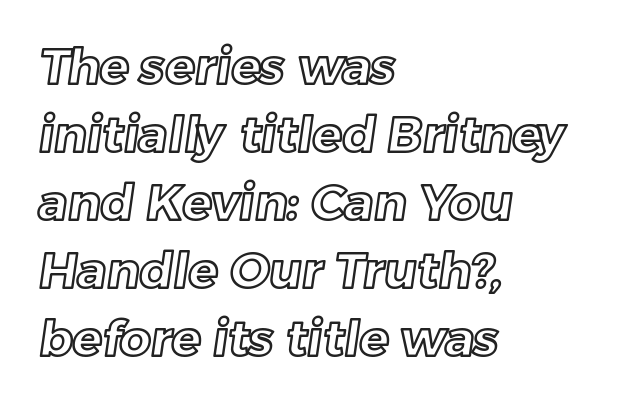
The image shows 49 px text type; set left-aligned, normal line spacing (1.39x), normal letter spacing, not underlined; a medium x-height.
